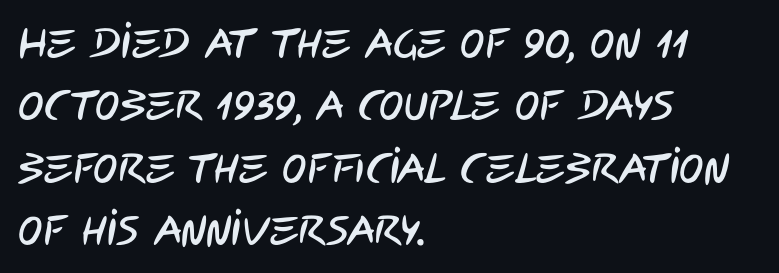
Bare-footed words on every line. The passage shown has conventional tracking throughout. Regarding serifs, this sample does without them. A typesetter would call this leading conventional body-copy spacing. These lines are rendered in a variable-pitch font. The lines in this sample share a left origin and differ only in where they stop.
